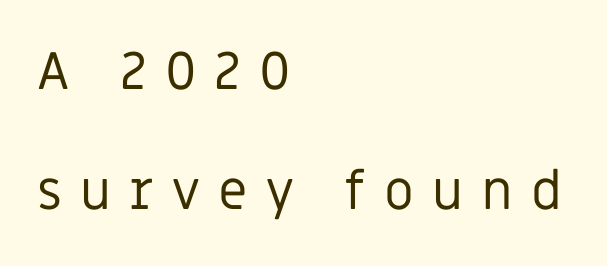
The image shows 53 px regular-weight sans-serif type, upright; set left-aligned, loose line spacing (2.27x), unusually wide letter spacing (+0.34 em), not underlined; low stroke contrast and a large x-height.
